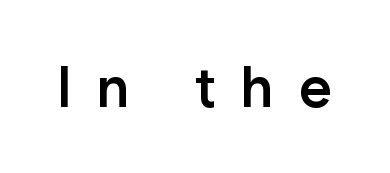
Q: Is the text bold? A: Semi-bold.
Q: Is the text italic (slanted)? A: No, it is upright.
Q: Is the typeface a serif or a sans-serif typeface? A: Sans-serif.
Q: Is the text underlined? A: No.
Q: Is the spacing between letters normal or unusually wide? A: Unusually wide.
Q: Width (condensed, normal, or wide)? A: Normal.
Q: Stroke contrast? A: Low.
Q: x-height? A: Medium.
Q: Monospaced? A: No.
